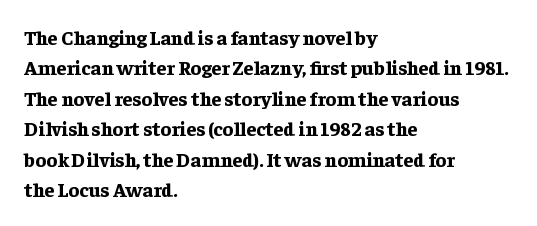
{"italic": "no", "bold": "yes", "underline": "no", "align": "left", "line_spacing": "normal", "line_spacing_ratio": 1.52, "letter_spacing": "normal", "letter_spacing_em": 0.0, "glyph_px": 20}
